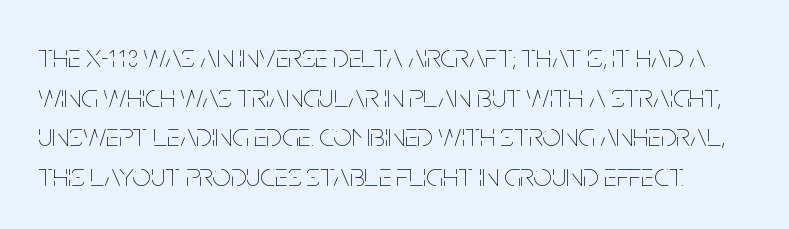
The image shows 33 px thin, condensed type, upright; set line spacing 1.2x, normal letter spacing, not underlined; low stroke contrast and a large x-height.
